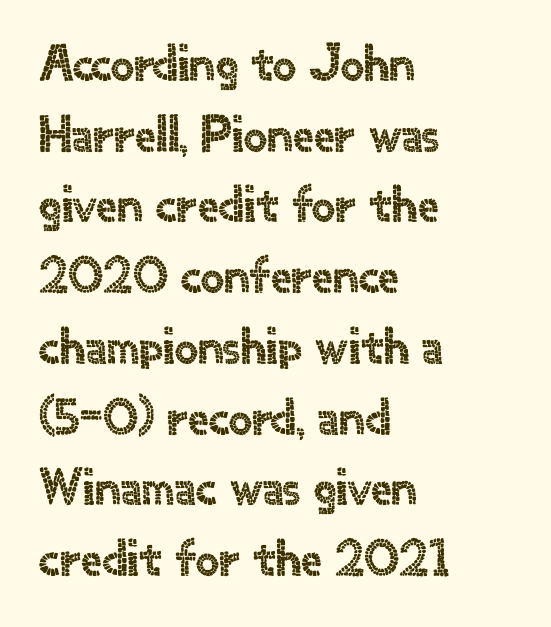
The image shows 52 px sans-serif type, upright; set left-aligned, normal line spacing (1.36x), normal letter spacing, not underlined; a small x-height.
